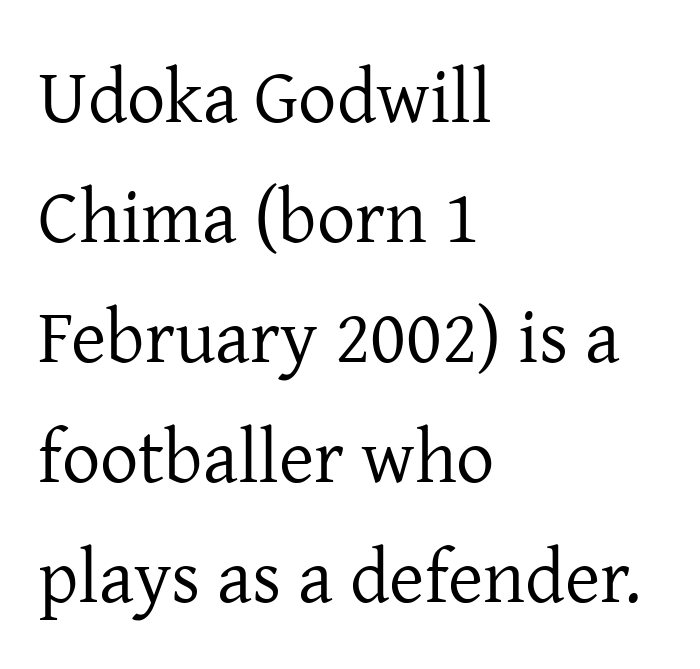
The image shows 76 px regular-weight serif type, upright; set left-aligned, normal line spacing (1.58x), normal letter spacing, not underlined; low stroke contrast and a medium x-height.
